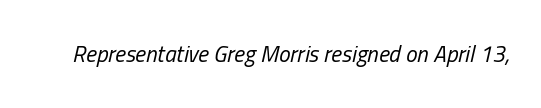
Is this a heavy cut? Hardly; it is regular or lighter. Default kerning and tracking; the words read as compact shapes. Quick note: italic. Clear beneath every line of the passage.
